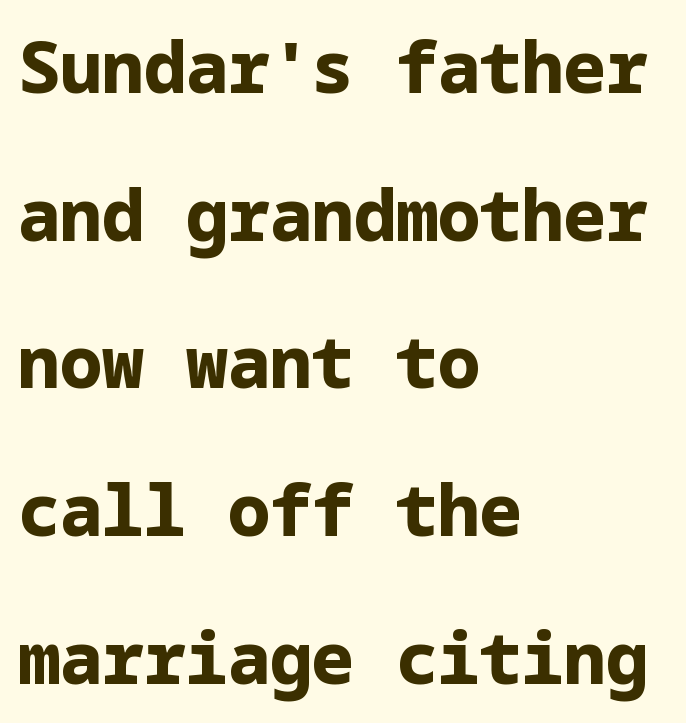
Nothing unusual about the tracking: characters are spaced as the font intends. The strokes are fattened all the way to bold. The font family rendered here belongs to the sans-serif group. Letters rest on an invisible, unmarked baseline. One glance says open: line gaps are wider than usual.
